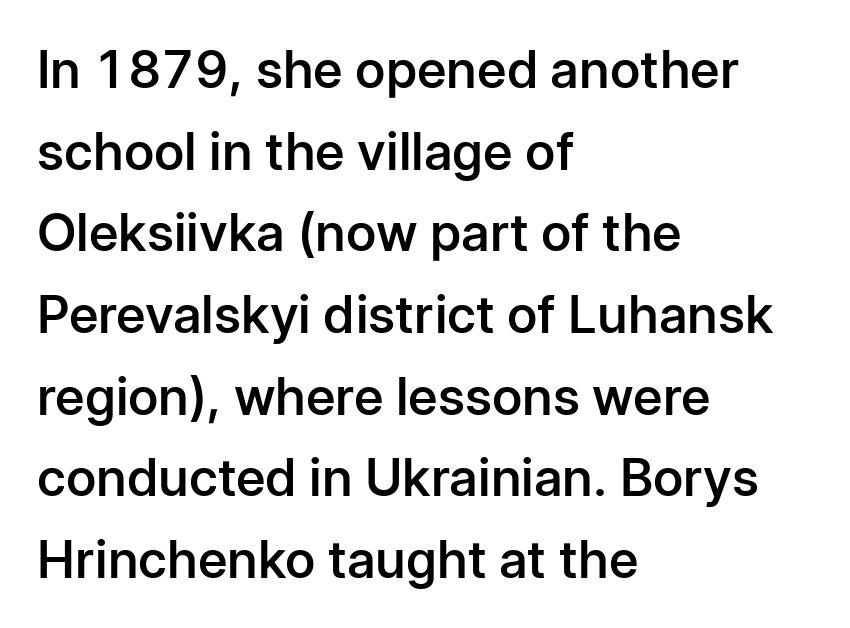
{"serif": "no", "italic": "no", "bold": "semi", "weight": "semibold", "width": "normal", "stroke_contrast": "low", "x_height": "medium", "monospaced": "no", "underline": "no", "align": "left", "line_spacing": "normal", "line_spacing_ratio": 1.57, "letter_spacing": "normal", "letter_spacing_em": 0.0, "glyph_px": 52}
